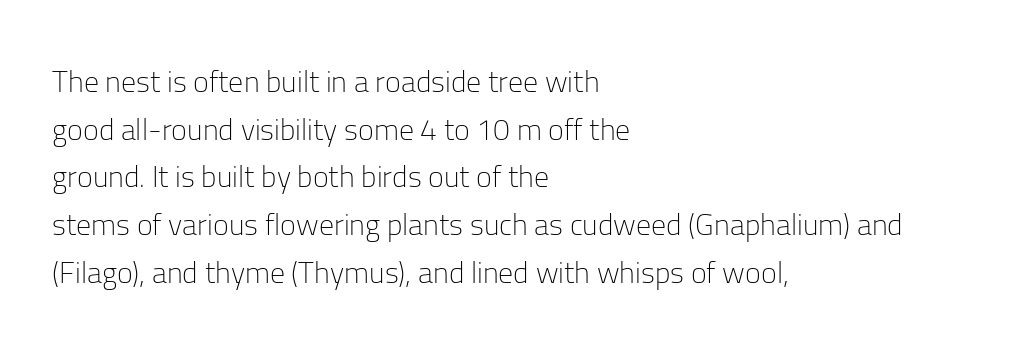
The image shows 30 px light sans-serif type, upright; set left-aligned, normal line spacing (1.59x), normal letter spacing, not underlined; low stroke contrast and a medium x-height.
